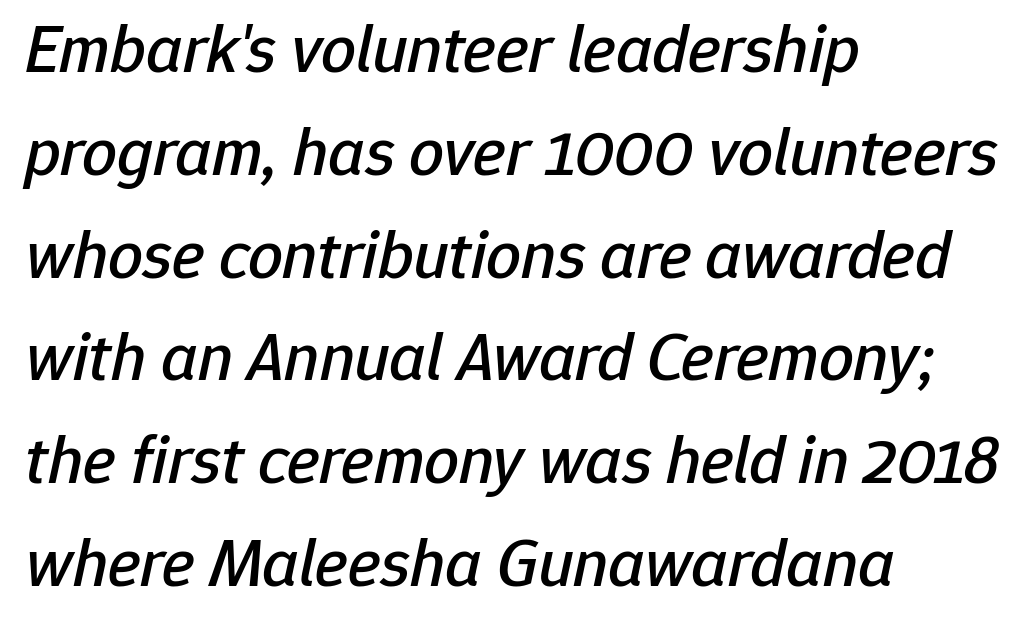
{"italic": "yes", "lean": "right", "slant_degrees": 12, "width": "normal", "stroke_contrast": "low", "x_height": "medium", "monospaced": "no", "underline": "no", "align": "left", "line_spacing": "normal", "line_spacing_ratio": 1.49, "letter_spacing": "normal", "letter_spacing_em": 0.0, "glyph_px": 69}
